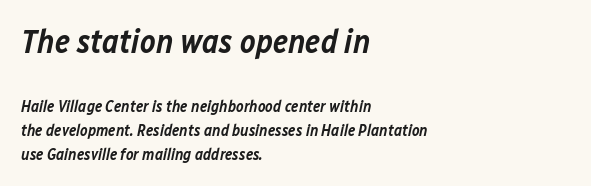
These lines are set flush left with a ragged right edge. This rendering features lettering with no underline. Notice how the stems are inclined rather than vertical — that's the hallmark of italics. Is the lower block the larger one? No — the upper block carries the bigger type. Typesetter's note: demi weight, one step under bold.
